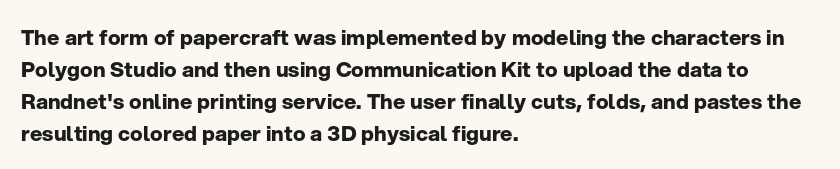
The image shows 21 px bold type, upright; set left-aligned, normal line spacing (1.52x), normal letter spacing, not underlined.
